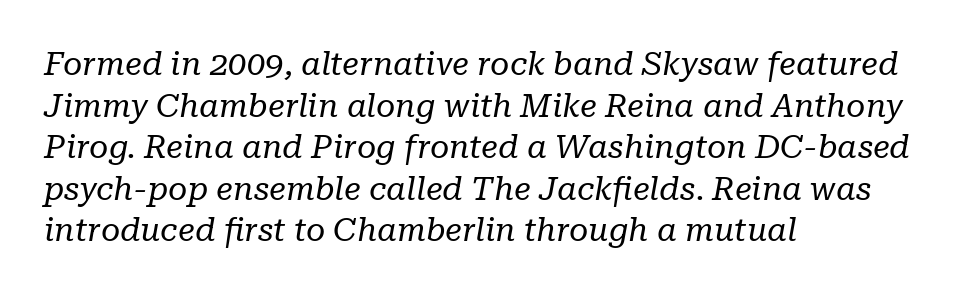
{"serif": "yes", "italic": "yes", "lean": "right", "slant_degrees": 10, "bold": "no", "weight": "regular", "width": "normal", "stroke_contrast": "low", "x_height": "medium", "monospaced": "no", "underline": "no", "align": "left", "line_spacing": "normal", "line_spacing_ratio": 1.26, "letter_spacing": "normal", "letter_spacing_em": 0.0, "glyph_px": 33}
